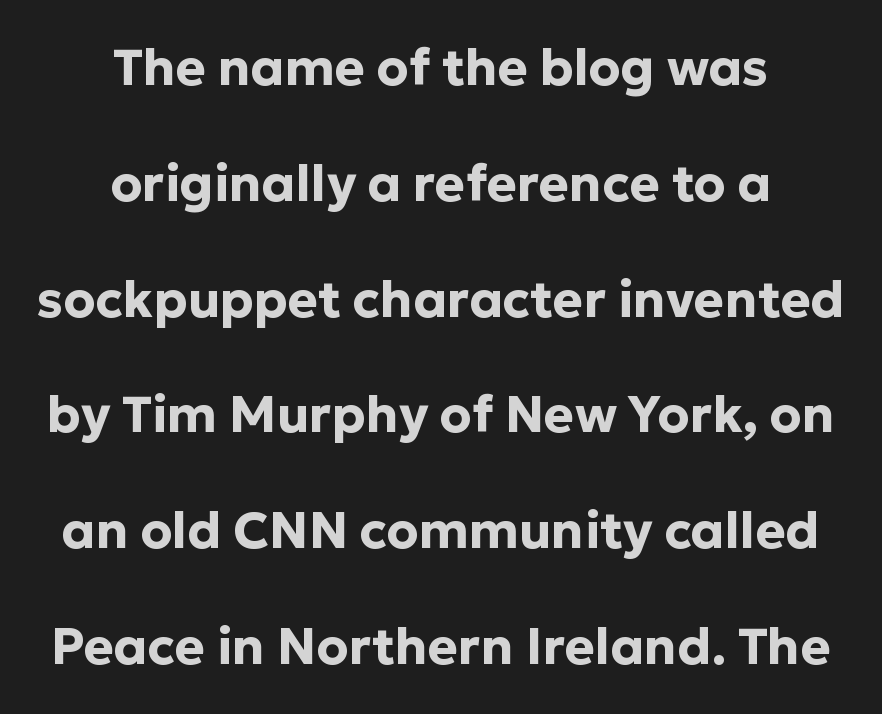
Q: Is the text bold? A: Yes.
Q: Is the text italic (slanted)? A: No, it is upright.
Q: Is the typeface a serif or a sans-serif typeface? A: Sans-serif.
Q: Is the text underlined? A: No.
Q: How is the paragraph aligned? A: Centered.
Q: Is the spacing between letters normal or unusually wide? A: Normal.
Q: Is the spacing between lines tight, normal or loose? A: Loose.
Q: Width (condensed, normal, or wide)? A: Normal.
Q: Stroke contrast? A: Low.
Q: x-height? A: Medium.
Q: Monospaced? A: No.
